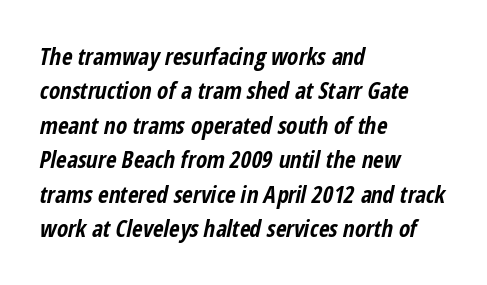
Q: Is the text bold? A: Yes.
Q: Is the text italic (slanted)? A: Yes, it leans right by about 12 degrees.
Q: Is the text underlined? A: No.
Q: How is the paragraph aligned? A: Left-aligned.
Q: Is the spacing between letters normal or unusually wide? A: Normal.
Q: Is the spacing between lines tight, normal or loose? A: Normal.
